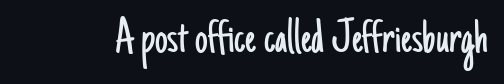
Check the space under the baseline: it is left empty. These lines were composed using upright roman letters. Is the stroke heavy? The answer is a plain regular-or-lighter. Font category for this specimen: sans-serif. Default kerning and tracking; the words read as compact shapes.
